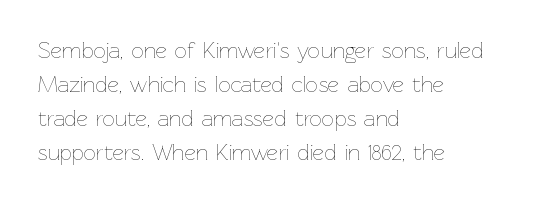
Caption: multi-line text, flush left, ragged right. Rendered with straight, roman letterforms. Beneath every word, the page is bare. Weight: not bold — regular or lighter. Nobody touched the tracking dial on this one. Vertically, the passage feels balanced, rows spaced as you'd expect.
